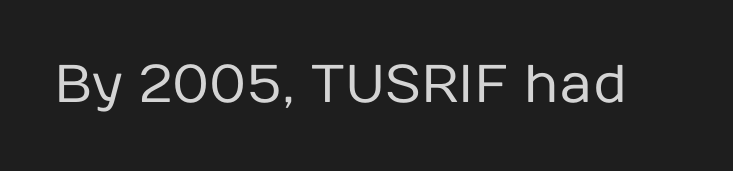
No feet cap the strokes, marking this as sans-serif type. How are the letters spaced? Ordinarily, with no added tracking. Heft: none added — not bold. These lines are rendered in a variable-pitch font.
